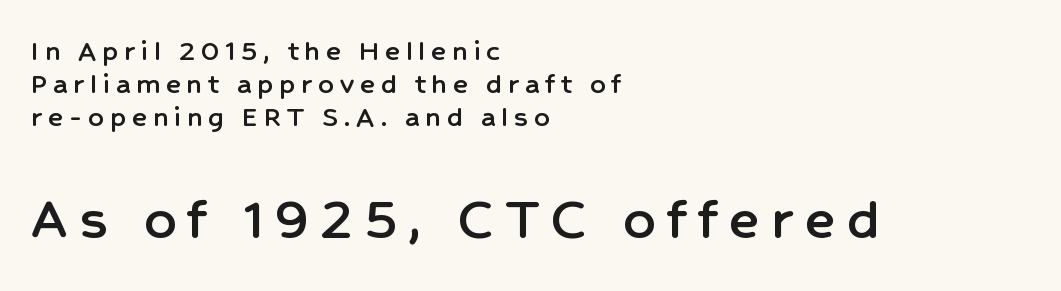
Does the leading feel generous? Not at all — it's pinched. Which margin do the lines hug? The left one — the right edge is uneven. Character widths vary here, with narrow letters taking less room than wide ones. The type family on display is of the sans-serif kind.
